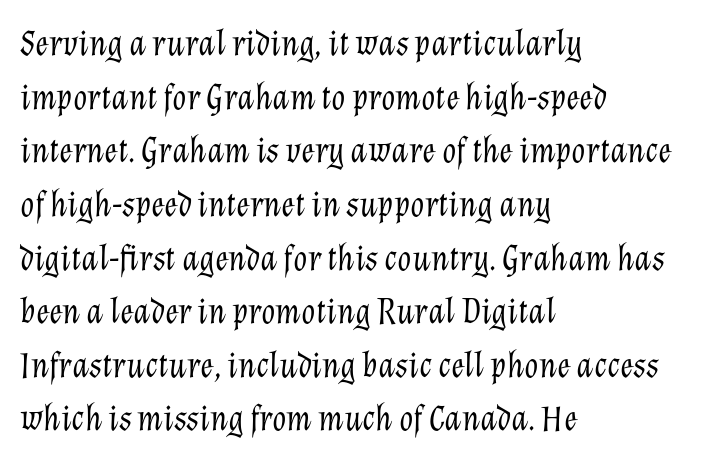
The image shows 36 px light type, italic (leaning right); set left-aligned, normal line spacing (1.49x), normal letter spacing, not underlined; low stroke contrast and a medium x-height.
